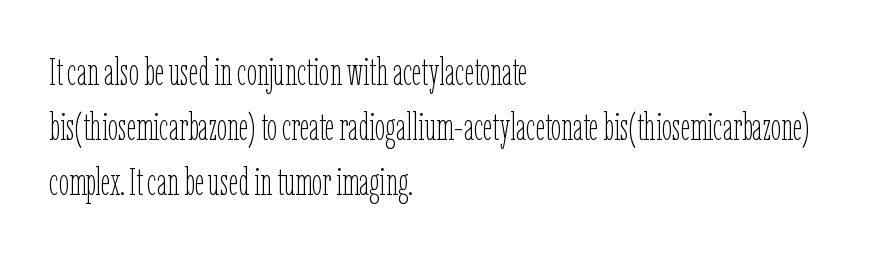
The image shows 37 px thin, condensed type, upright; set left-aligned, normal line spacing (1.48x), normal letter spacing, not underlined; low stroke contrast and a medium x-height.
